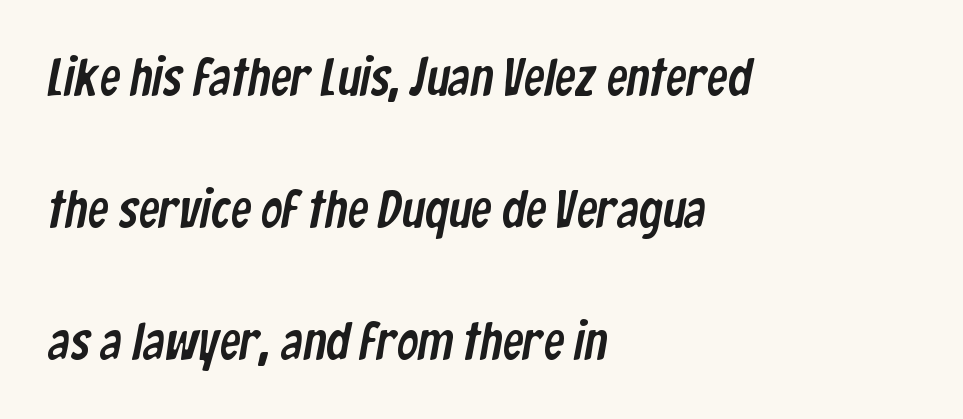
The image shows 53 px condensed sans-serif type; set left-aligned, loose line spacing (2.49x), normal letter spacing, not underlined; low stroke contrast and a medium x-height.
